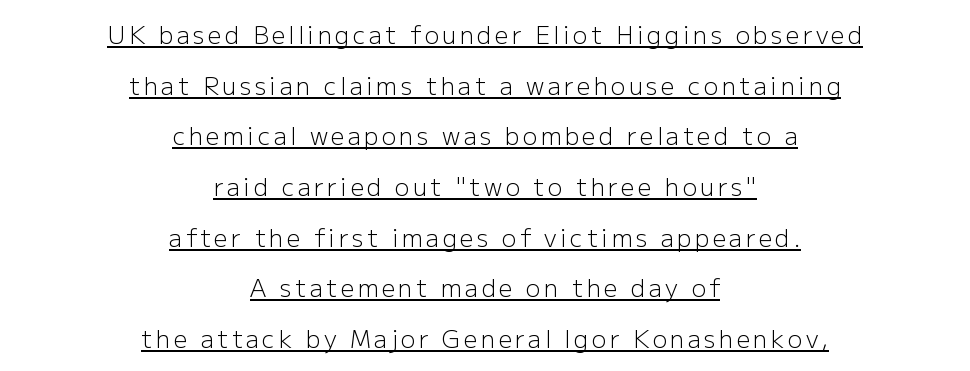
{"italic": "no", "bold": "no", "underline": "yes", "align": "center", "line_spacing": "loose", "line_spacing_ratio": 2.11, "glyph_px": 24}
